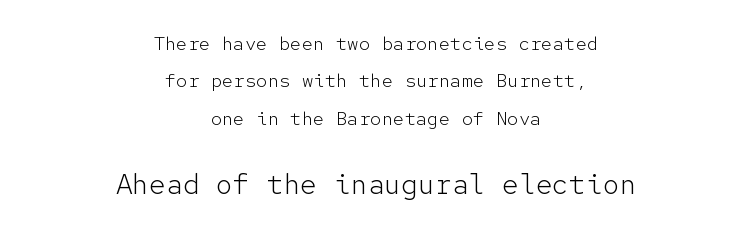
The image shows 28 px light sans-serif type, upright, monospaced; set centered, loose line spacing (1.97x), normal letter spacing, not underlined; the second (bottom) block is 1.47x larger; low stroke contrast and a medium x-height.
